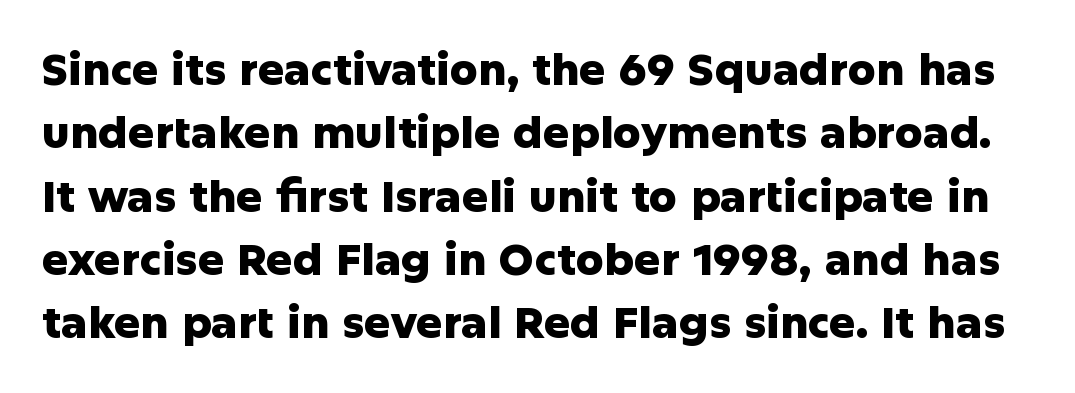
{"serif": "no", "italic": "no", "bold": "yes", "weight": "heavy", "width": "normal", "stroke_contrast": "low", "x_height": "medium", "monospaced": "no", "underline": "no", "line_spacing": "normal", "line_spacing_ratio": 1.44, "letter_spacing": "normal", "letter_spacing_em": 0.0, "glyph_px": 44}
